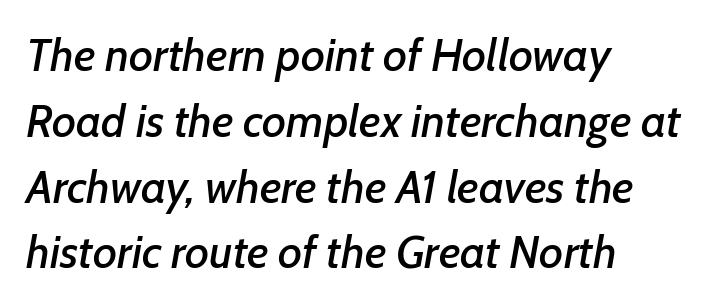
Q: Is the text italic (slanted)? A: Yes, it leans right by about 7 degrees.
Q: Is the text underlined? A: No.
Q: How is the paragraph aligned? A: Left-aligned.
Q: Is the spacing between letters normal or unusually wide? A: Normal.
Q: Is the spacing between lines tight, normal or loose? A: Normal.
Q: Width (condensed, normal, or wide)? A: Normal.
Q: Stroke contrast? A: Low.
Q: x-height? A: Medium.
Q: Monospaced? A: No.
